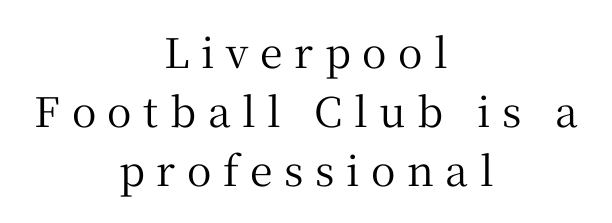
{"serif": "yes", "italic": "no", "width": "normal", "stroke_contrast": "medium", "x_height": "medium", "monospaced": "no", "underline": "no", "align": "center", "line_spacing": "normal", "line_spacing_ratio": 1.44, "letter_spacing": "wide", "letter_spacing_em": 0.28, "glyph_px": 41}
